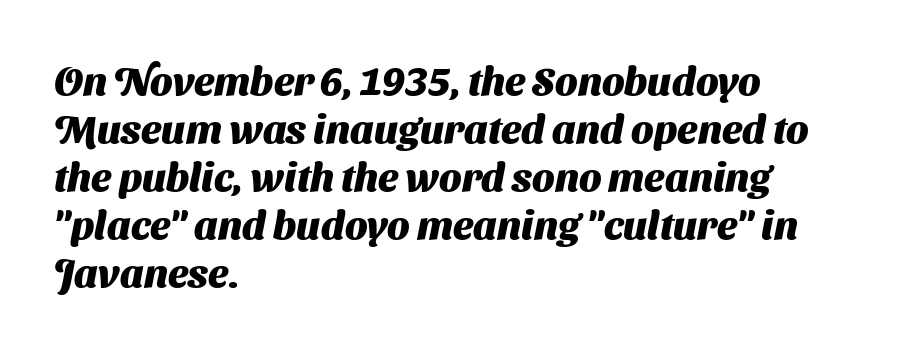
Q: Is the text bold? A: Yes.
Q: Is the typeface a serif or a sans-serif typeface? A: Sans-serif.
Q: Is the text underlined? A: No.
Q: How is the paragraph aligned? A: Left-aligned.
Q: Is the spacing between letters normal or unusually wide? A: Normal.
Q: Width (condensed, normal, or wide)? A: Normal.
Q: Stroke contrast? A: Medium.
Q: x-height? A: Medium.
Q: Monospaced? A: No.
